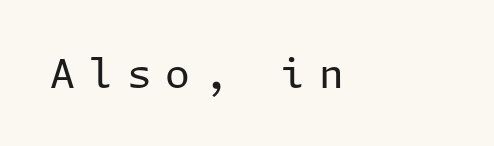
{"serif": "no", "italic": "no", "bold": "no", "weight": "regular", "width": "normal", "stroke_contrast": "low", "x_height": "medium", "underline": "no", "align": "left", "letter_spacing": "wide", "letter_spacing_em": 0.34, "glyph_px": 40}
